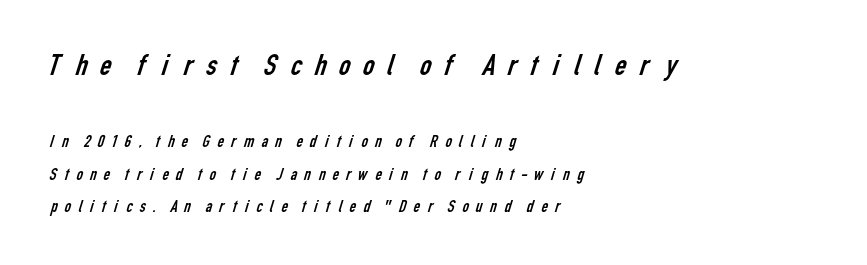
{"serif": "no", "bold": "no", "weight": "regular", "width": "condensed", "stroke_contrast": "low", "x_height": "medium", "monospaced": "no", "underline": "no", "align": "left", "line_spacing_ratio": 1.8, "letter_spacing": "wide", "letter_spacing_em": 0.3, "larger_block": "first", "size_ratio": 1.78, "glyph_px": 32}
